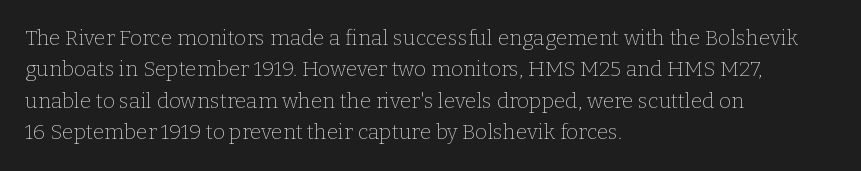
The image shows 21 px text type, upright; set left-aligned, normal line spacing (1.5x), normal letter spacing, not underlined.
